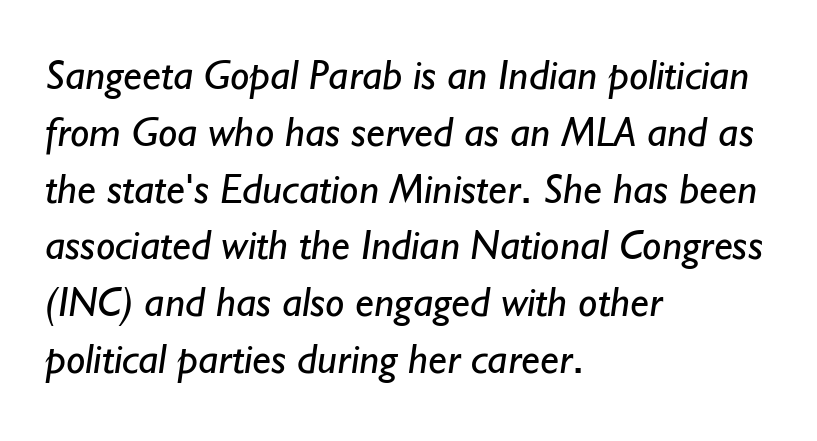
The image shows 43 px regular-weight sans-serif type; set left-aligned, normal line spacing (1.32x), normal letter spacing, not underlined; low stroke contrast and a small x-height.
